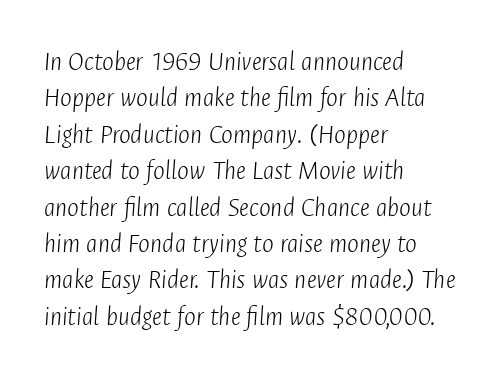
{"italic": "yes", "lean": "right", "slant_degrees": 4, "bold": "no", "weight": "light", "width": "condensed", "stroke_contrast": "low", "x_height": "medium", "monospaced": "no", "underline": "no", "align": "left", "line_spacing": "normal", "line_spacing_ratio": 1.3, "letter_spacing": "normal", "letter_spacing_em": 0.0, "glyph_px": 28}
